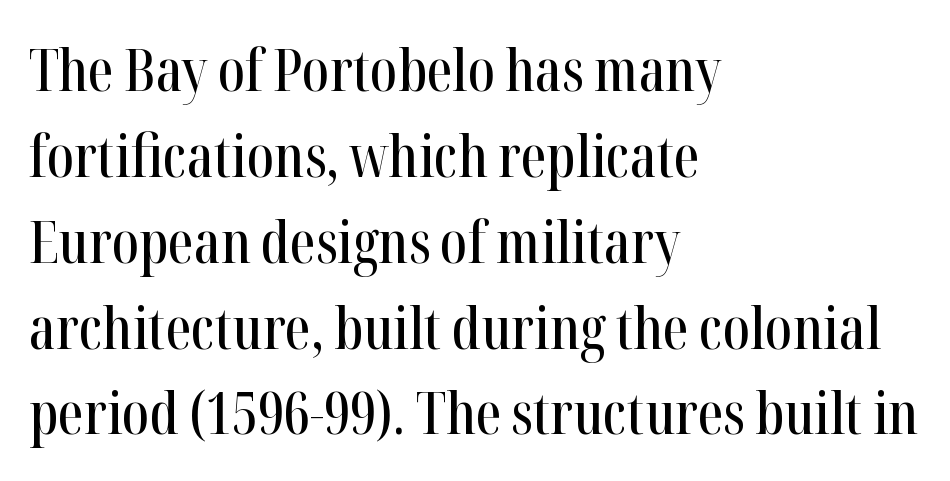
The image shows 58 px condensed serif type, upright; set left-aligned, normal line spacing (1.48x), normal letter spacing, not underlined; high stroke contrast and a medium x-height.
